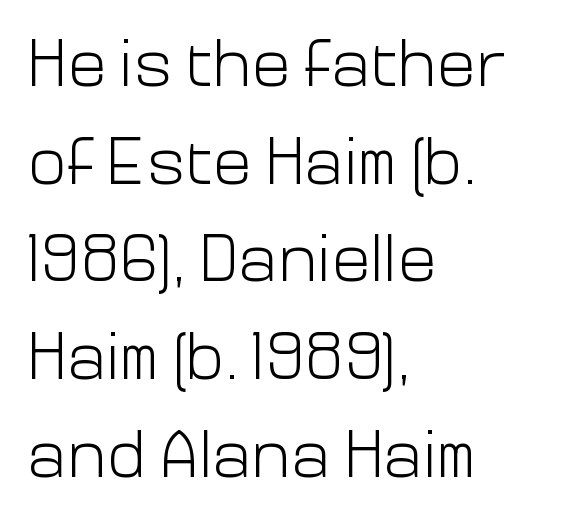
{"serif": "no", "italic": "no", "bold": "no", "weight": "light", "width": "normal", "stroke_contrast": "low", "x_height": "medium", "monospaced": "no", "underline": "no", "align": "left", "line_spacing": "normal", "line_spacing_ratio": 1.48, "letter_spacing": "normal", "letter_spacing_em": 0.0, "glyph_px": 66}
